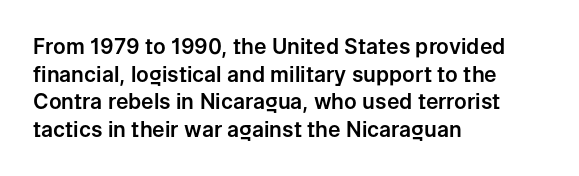
Line starts are locked; line ends wander. Leading matches the norm, producing a regular column. Characters remain perfectly vertical along every line. The area under the type is left untouched. Caption: standard tracking, unaltered.
